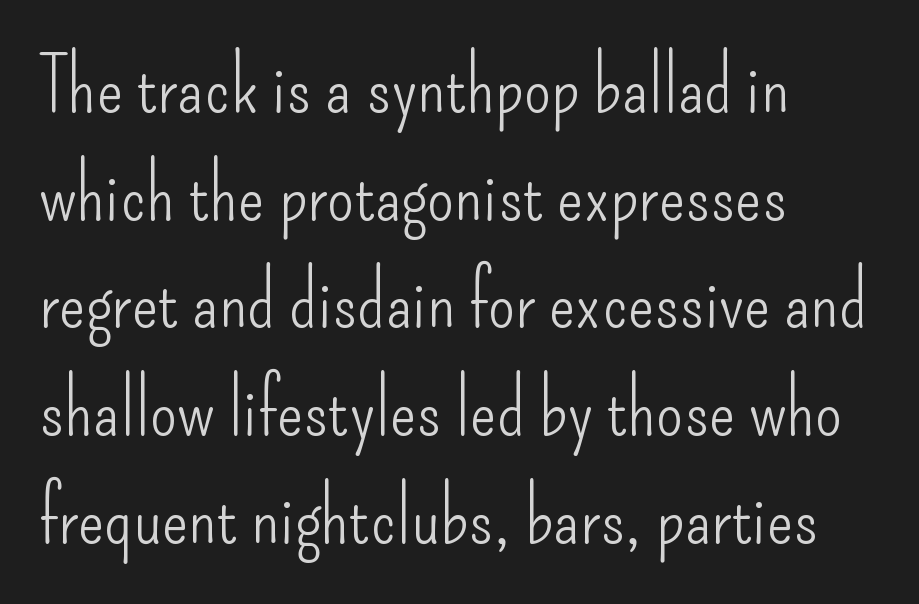
The line-height multiplier appears to be the usual default. Rule under the text: the space is simply empty. Does extra space separate the letters? No, they use regular spacing. A classic flush-left, rag-right setting is used for this passage.
